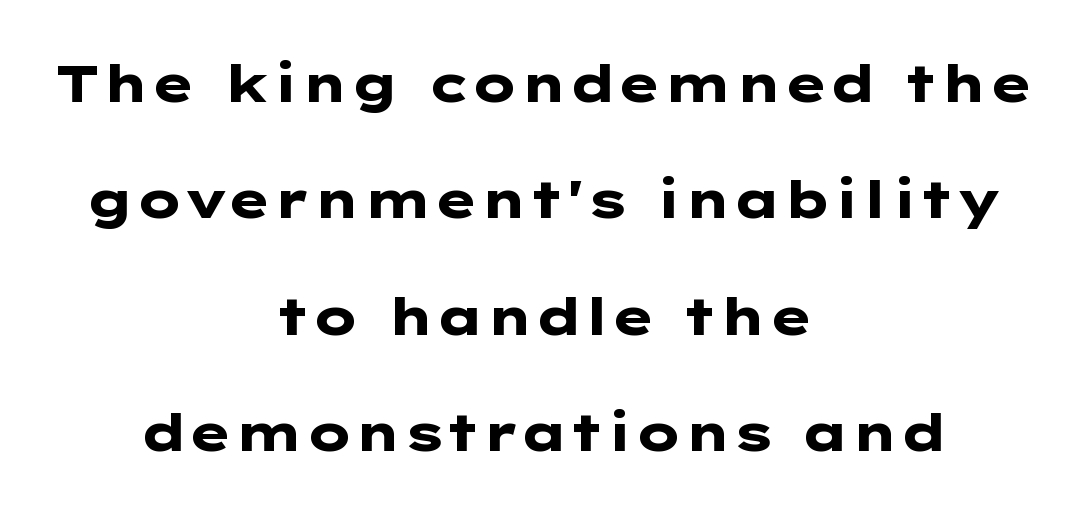
{"serif": "no", "italic": "no", "bold": "yes", "weight": "heavy", "width": "wide", "stroke_contrast": "low", "x_height": "medium", "underline": "no", "align": "center", "line_spacing": "loose", "line_spacing_ratio": 2.24, "letter_spacing": "normal", "letter_spacing_em": 0.0, "glyph_px": 52}
